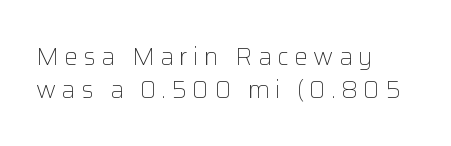
{"italic": "no", "bold": "no", "underline": "no", "align": "left", "line_spacing": "normal", "line_spacing_ratio": 1.33, "letter_spacing": "wide", "letter_spacing_em": 0.21, "glyph_px": 25}
